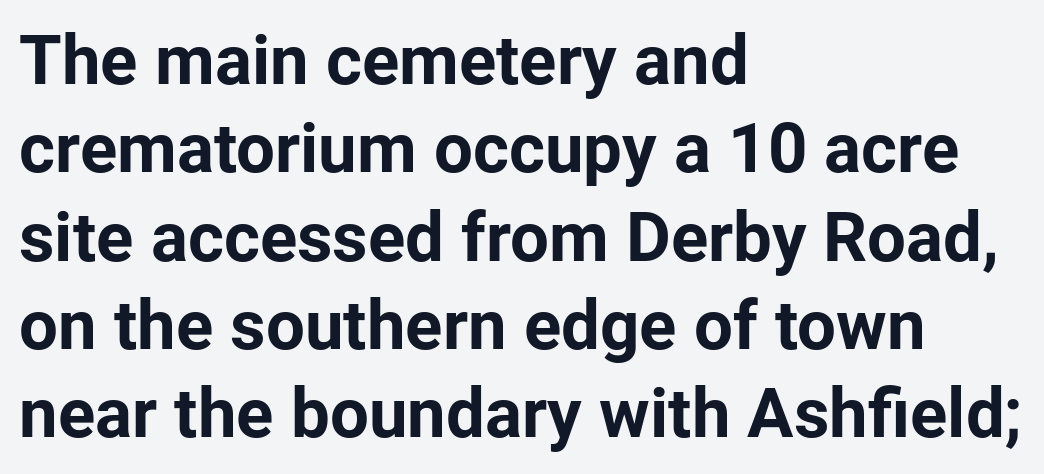
{"serif": "no", "italic": "no", "bold": "yes", "weight": "bold", "width": "normal", "stroke_contrast": "low", "x_height": "medium", "monospaced": "no", "underline": "no", "align": "left", "line_spacing": "normal", "line_spacing_ratio": 1.28, "letter_spacing": "normal", "letter_spacing_em": 0.0, "glyph_px": 69}
